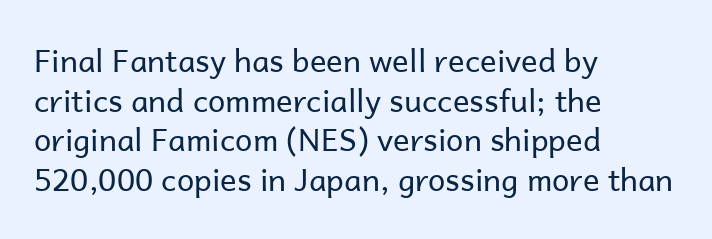
{"serif": "no", "italic": "no", "bold": "no", "weight": "regular", "width": "normal", "stroke_contrast": "low", "x_height": "medium", "monospaced": "no", "underline": "no", "align": "left", "line_spacing": "normal", "line_spacing_ratio": 1.28, "letter_spacing": "normal", "letter_spacing_em": 0.0, "glyph_px": 31}
